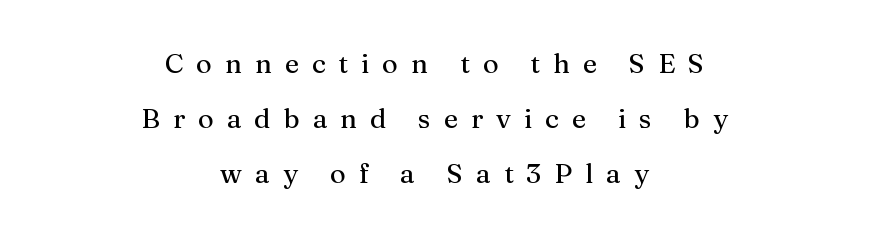
The image shows 27 px text type, upright; set centered, loose line spacing (2.04x), unusually wide letter spacing (+0.48 em), not underlined.
